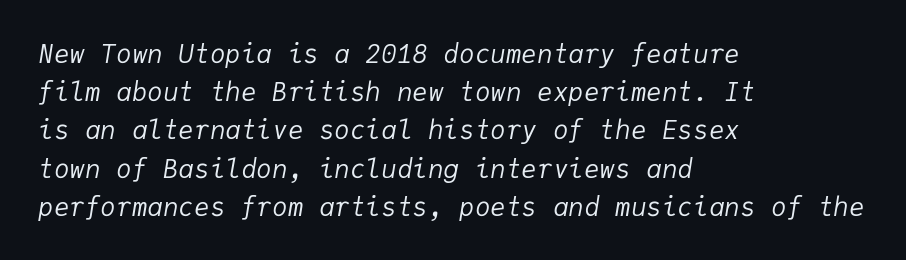
Q: Is the text bold? A: No.
Q: Is the text italic (slanted)? A: Yes, it leans right by about 9 degrees.
Q: Is the text underlined? A: No.
Q: How is the paragraph aligned? A: Left-aligned.
Q: Is the spacing between letters normal or unusually wide? A: Normal.
Q: Is the spacing between lines tight, normal or loose? A: Normal.
